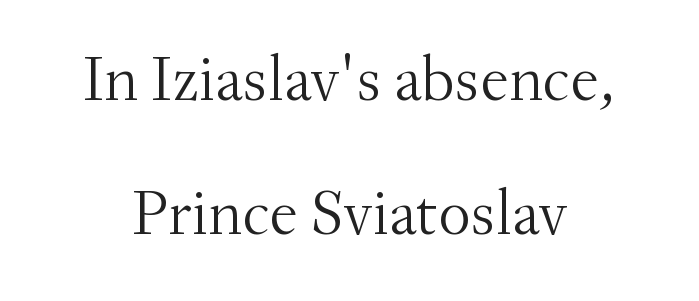
{"serif": "yes", "italic": "no", "bold": "no", "weight": "light", "width": "normal", "stroke_contrast": "medium", "x_height": "small", "monospaced": "no", "underline": "no", "align": "center", "line_spacing": "loose", "line_spacing_ratio": 2.09, "letter_spacing": "normal", "letter_spacing_em": 0.0, "glyph_px": 64}
